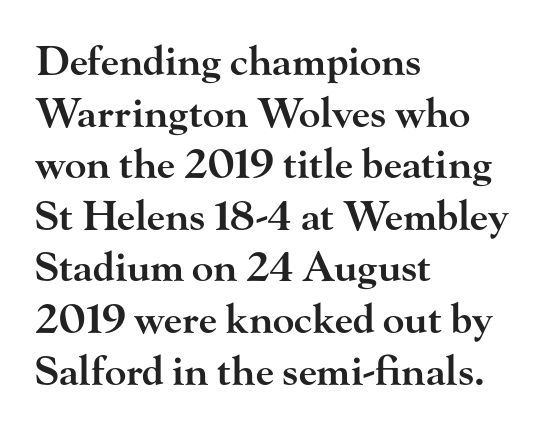
The image shows 40 px semibold, wide serif type, upright; set left-aligned, normal line spacing (1.29x), normal letter spacing, not underlined; high stroke contrast and a small x-height.
